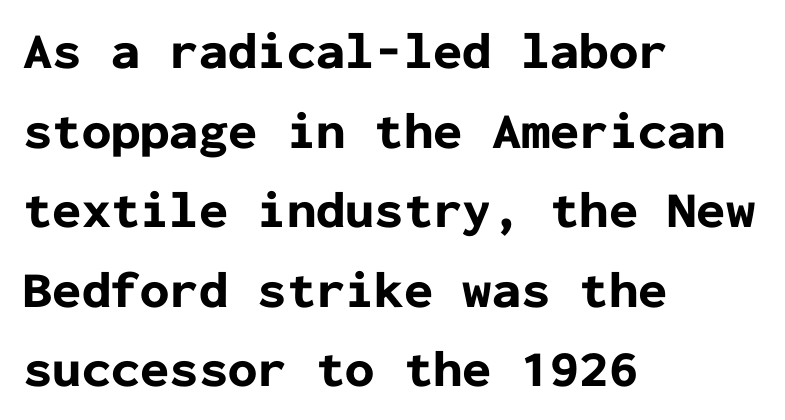
Observe the ordinary spacing: letters are neighbours, not strangers. Plain, unruled lines of type. No feet cap the strokes, marking this as sans-serif type. Whoever set this chose a conventional vertical rhythm. The rag falls on the right side of this text block. Its strokes are broad and dark, the hallmark of bold type.
